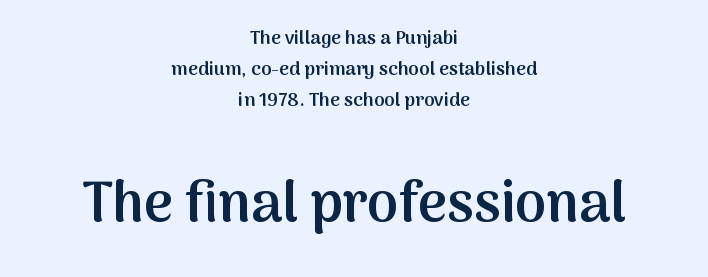
The image shows 56 px semibold sans-serif type, upright; set centered, normal line spacing (1.62x), normal letter spacing, not underlined; the second (bottom) block is 2.95x larger; medium stroke contrast and a medium x-height.
